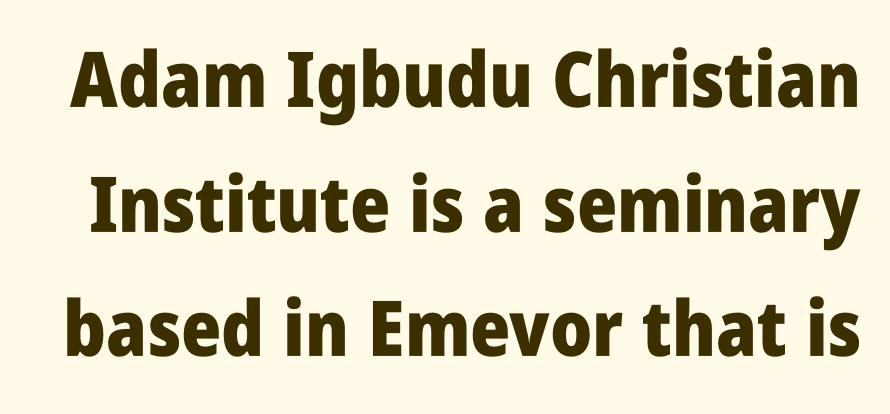
Italic: no, the glyphs are upright roman. Letter spacing: default. Letters rest on an invisible, unmarked baseline. The letters advance in unequal steps, a hallmark of proportional type. A dark, heavy texture on the line: the type is bold. The block of text has a typical density, with ordinary space between rows.
